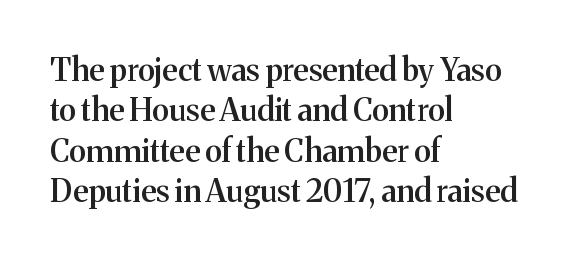
Glyph-to-glyph distance matches everyday printed text. The passage shown is not underscored anywhere. All the whitespace from short lines collects on the right. Spacing verdict: proportional, widths tailored to each character. The glyphs in this specimen are seriffed.
